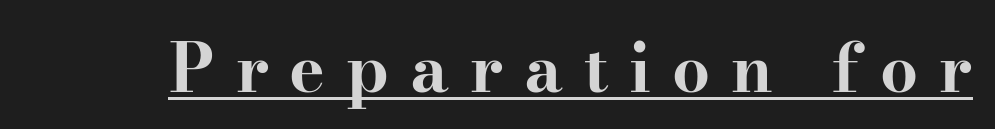
Observe the serifs anchoring each vertical stroke in this sample. Each word looks stretched out because of the extra space between its letters. It's the straight-up-and-down kind of type. The passage shown is typed in a proportional face where columns would drift. This rendering features underlined lettering. Weight check: bold — yes, fully.
